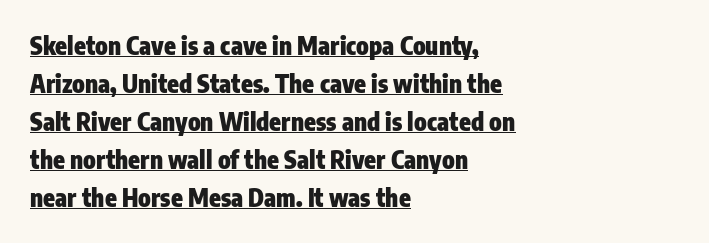
Q: Is the text bold? A: Yes.
Q: Is the text italic (slanted)? A: No, it is upright.
Q: Is the text underlined? A: Yes.
Q: How is the paragraph aligned? A: Left-aligned.
Q: Is the spacing between letters normal or unusually wide? A: Normal.
Q: Is the spacing between lines tight, normal or loose? A: Normal.
